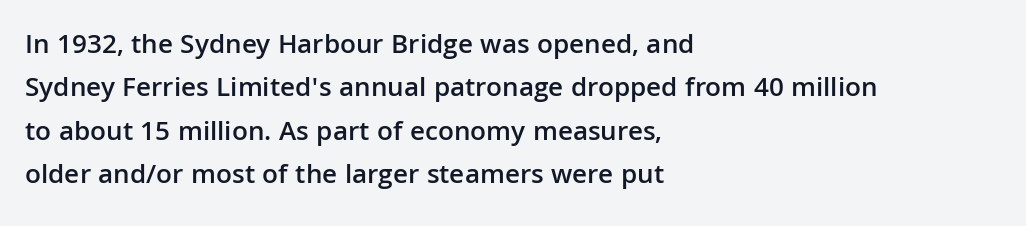
{"serif": "no", "italic": "no", "bold": "semi", "weight": "semibold", "width": "normal", "stroke_contrast": "low", "x_height": "medium", "monospaced": "no", "underline": "no", "align": "left", "line_spacing": "normal", "line_spacing_ratio": 1.55, "letter_spacing": "normal", "letter_spacing_em": 0.0, "glyph_px": 28}
